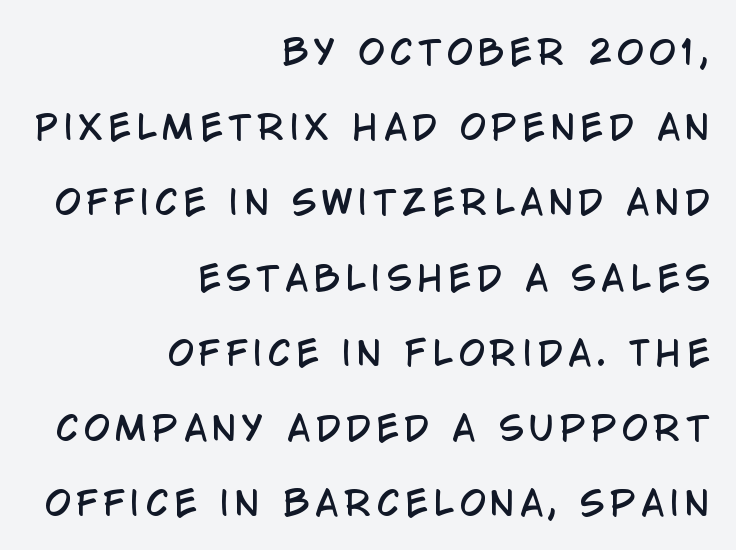
The image shows 33 px condensed sans-serif type, upright; set right-aligned, loose line spacing (2.28x), not underlined; low stroke contrast and a large x-height.
